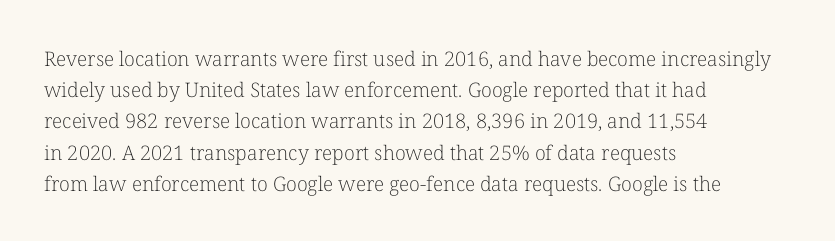
Q: Is the text bold? A: No.
Q: Is the text italic (slanted)? A: No, it is upright.
Q: Is the text underlined? A: No.
Q: How is the paragraph aligned? A: Left-aligned.
Q: Is the spacing between letters normal or unusually wide? A: Normal.
Q: Is the spacing between lines tight, normal or loose? A: Normal.
